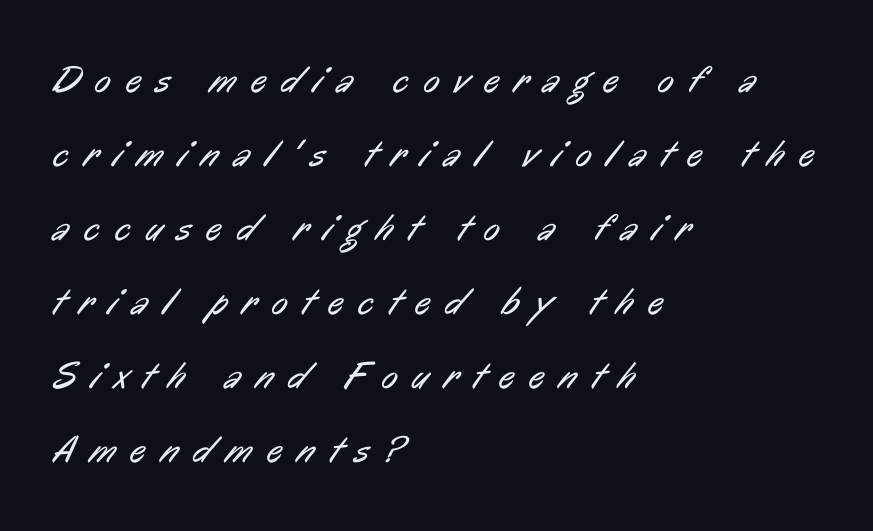
Q: Is the text bold? A: No.
Q: Is the typeface a serif or a sans-serif typeface? A: Sans-serif.
Q: Is the text underlined? A: No.
Q: How is the paragraph aligned? A: Left-aligned.
Q: Is the spacing between letters normal or unusually wide? A: Unusually wide.
Q: Is the spacing between lines tight, normal or loose? A: Loose.
Q: Width (condensed, normal, or wide)? A: Condensed.
Q: Stroke contrast? A: Low.
Q: x-height? A: Medium.
Q: Monospaced? A: No.
